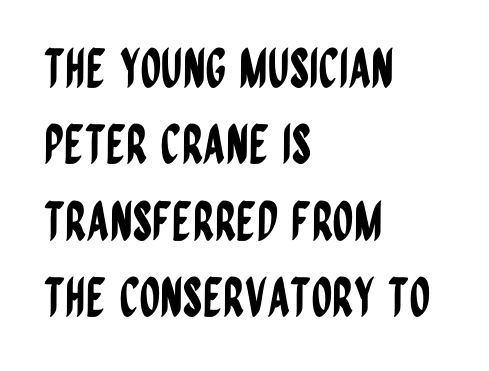
{"serif": "no", "italic": "no", "width": "condensed", "stroke_contrast": "low", "x_height": "large", "monospaced": "no", "underline": "no", "align": "left", "line_spacing": "normal", "line_spacing_ratio": 1.44, "letter_spacing": "normal", "letter_spacing_em": 0.0, "glyph_px": 53}
